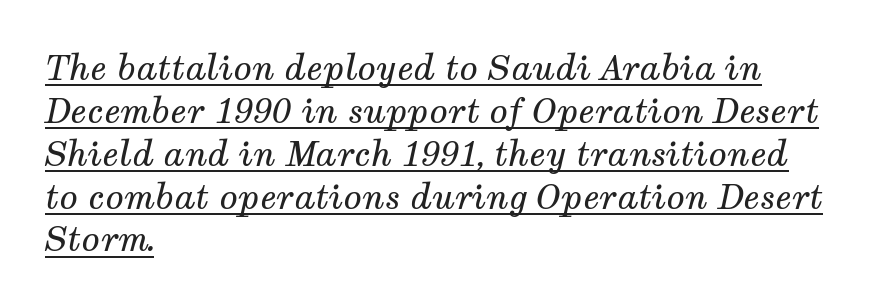
Q: Is the text bold? A: No.
Q: Is the text italic (slanted)? A: Yes, it leans right by about 12 degrees.
Q: Is the typeface a serif or a sans-serif typeface? A: Serif.
Q: Is the text underlined? A: Yes.
Q: How is the paragraph aligned? A: Left-aligned.
Q: Is the spacing between letters normal or unusually wide? A: Normal.
Q: Is the spacing between lines tight, normal or loose? A: Normal.
Q: Width (condensed, normal, or wide)? A: Normal.
Q: Stroke contrast? A: Medium.
Q: x-height? A: Medium.
Q: Monospaced? A: No.
